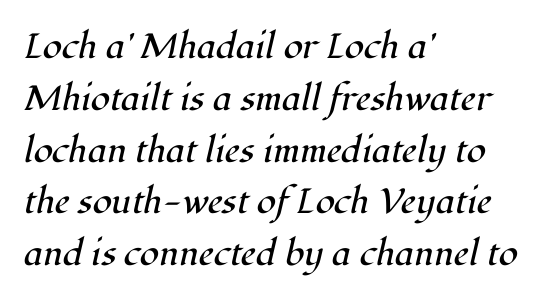
{"serif": "yes", "italic": "yes", "lean": "right", "slant_degrees": 12, "bold": "no", "weight": "regular", "width": "normal", "stroke_contrast": "high", "x_height": "medium", "monospaced": "no", "underline": "no", "align": "left", "line_spacing": "normal", "line_spacing_ratio": 1.48, "letter_spacing": "normal", "letter_spacing_em": 0.0, "glyph_px": 35}
